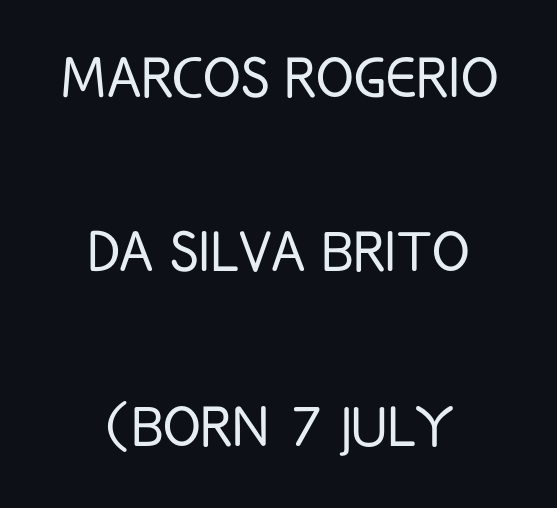
Centered paragraph, ragged on both sides. The line-height multiplier appears high, well above default. The area under the type is left untouched. Is the letter spacing exaggerated? No — it looks like the ordinary default.
